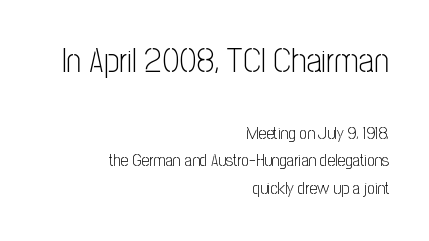
The image shows 34 px light, condensed sans-serif type, upright; set right-aligned, normal line spacing (1.63x), normal letter spacing, not underlined; the first (top) block is 2.0x larger; low stroke contrast and a medium x-height.
